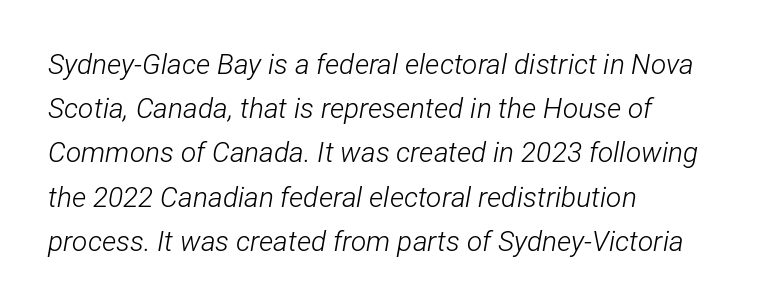
Q: Is the text bold? A: No.
Q: Is the text italic (slanted)? A: Yes, it leans right by about 12 degrees.
Q: Is the text underlined? A: No.
Q: How is the paragraph aligned? A: Left-aligned.
Q: Is the spacing between letters normal or unusually wide? A: Normal.
Q: Is the spacing between lines tight, normal or loose? A: Normal.
Q: Width (condensed, normal, or wide)? A: Condensed.
Q: Stroke contrast? A: Low.
Q: x-height? A: Medium.
Q: Monospaced? A: No.
